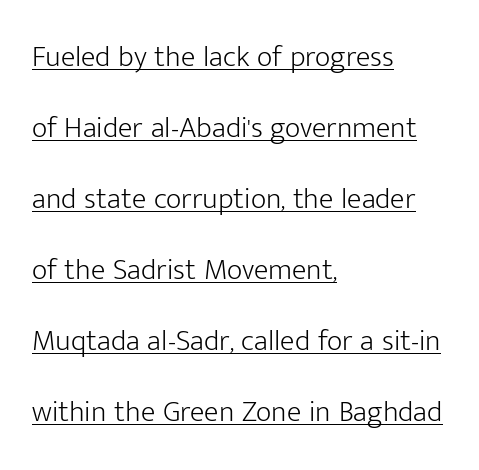
Look at the bottom of the vertical strokes: they stop flat, with no serifs. Stroke thickness stays within the range of a standard reading face or lighter. The line texture is even and compact thanks to regular tracking. A typesetter would call this proportional, since set widths differ per character.
